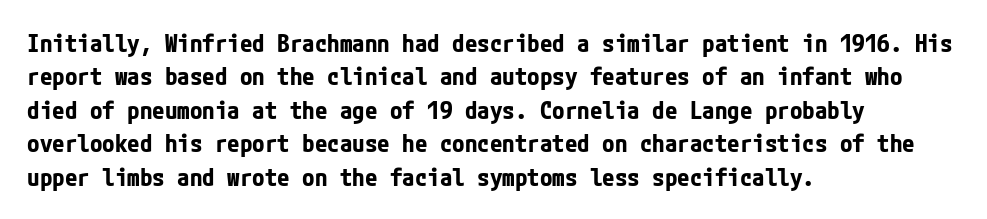
{"italic": "no", "bold": "yes", "underline": "no", "align": "left", "line_spacing": "normal", "line_spacing_ratio": 1.34, "letter_spacing": "normal", "letter_spacing_em": 0.0, "glyph_px": 25}
